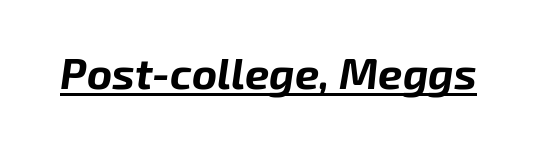
How heavy is the stroke? Heavy — this is a bold. Spacing between characters is what you'd get straight out of the box. A typesetter would mark this as italic. The string is rendered with underlining switched on.
